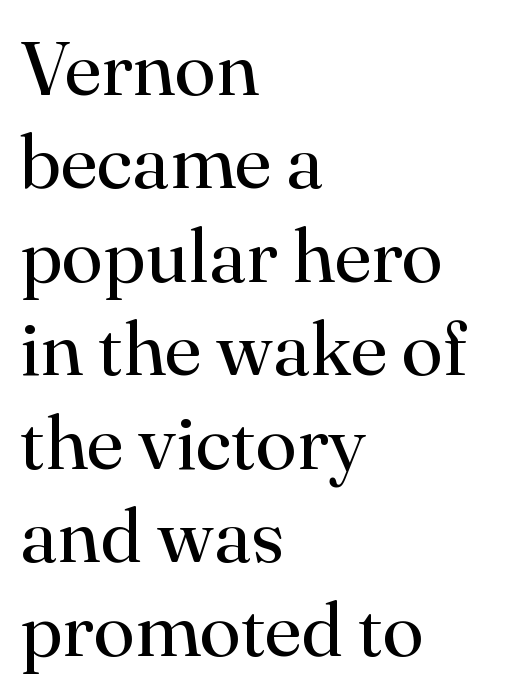
Unbolded letterforms with no extra heft. Inter-character spacing is left at the font's built-in metrics. The glyphs in this specimen are seriffed. The zone under the glyphs is completely vacant. A roman cut, with each character standing at attention. Each line starts at the same left margin while the right side varies.
